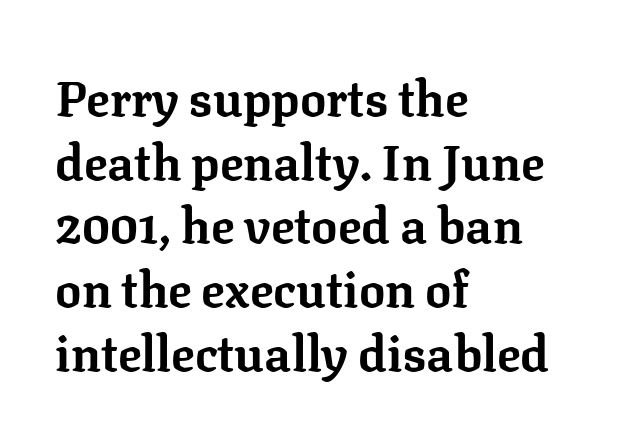
The image shows 49 px bold serif type, upright; set left-aligned, normal line spacing (1.3x), normal letter spacing, not underlined; low stroke contrast and a medium x-height.
